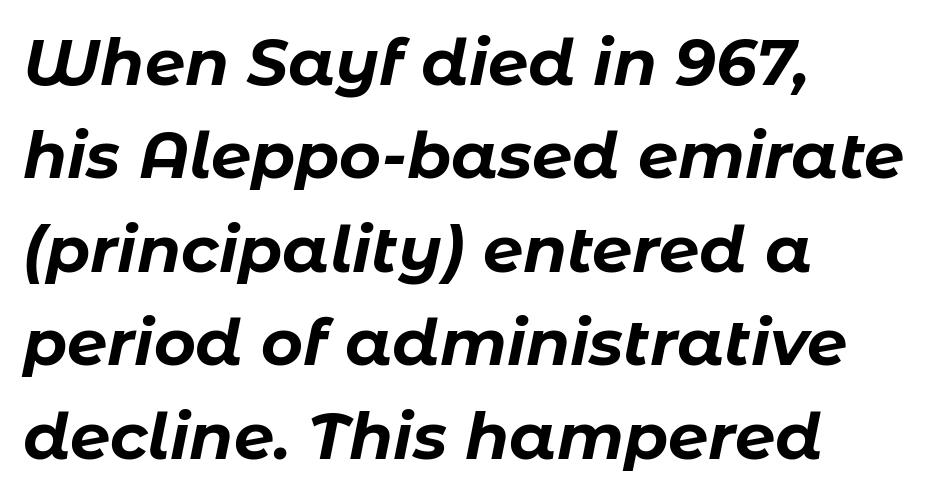
{"italic": "yes", "lean": "right", "slant_degrees": 11, "bold": "yes", "weight": "bold", "width": "normal", "stroke_contrast": "low", "x_height": "medium", "monospaced": "no", "underline": "no", "align": "left", "line_spacing": "normal", "line_spacing_ratio": 1.46, "letter_spacing": "normal", "letter_spacing_em": 0.0, "glyph_px": 64}
